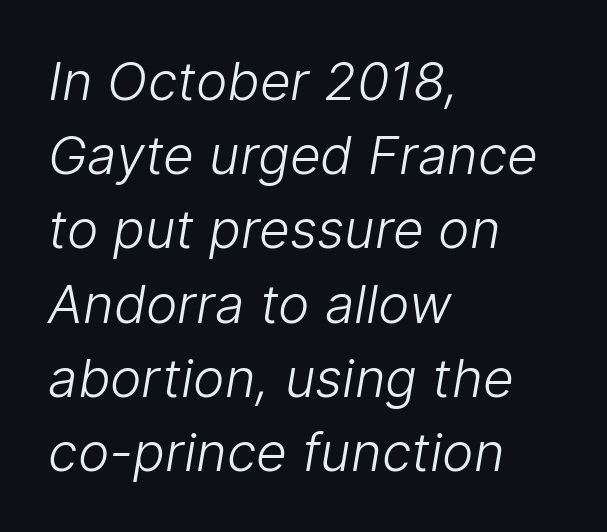
{"serif": "no", "bold": "no", "weight": "light", "width": "normal", "stroke_contrast": "low", "x_height": "medium", "monospaced": "no", "underline": "no", "align": "left", "line_spacing": "normal", "line_spacing_ratio": 1.4, "letter_spacing": "normal", "letter_spacing_em": 0.0, "glyph_px": 53}
